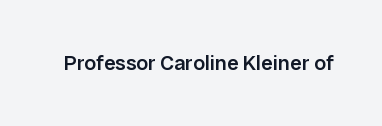
The image shows 21 px text type, upright; set normal letter spacing, not underlined.
